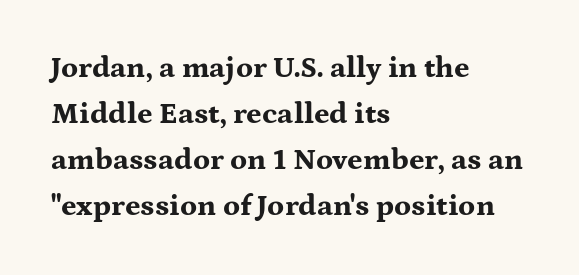
Q: Is the text bold? A: Yes.
Q: Is the text italic (slanted)? A: No, it is upright.
Q: Is the typeface a serif or a sans-serif typeface? A: Serif.
Q: Is the text underlined? A: No.
Q: How is the paragraph aligned? A: Left-aligned.
Q: Is the spacing between letters normal or unusually wide? A: Normal.
Q: Is the spacing between lines tight, normal or loose? A: Normal.
Q: Width (condensed, normal, or wide)? A: Wide.
Q: Stroke contrast? A: Medium.
Q: x-height? A: Medium.
Q: Monospaced? A: No.
